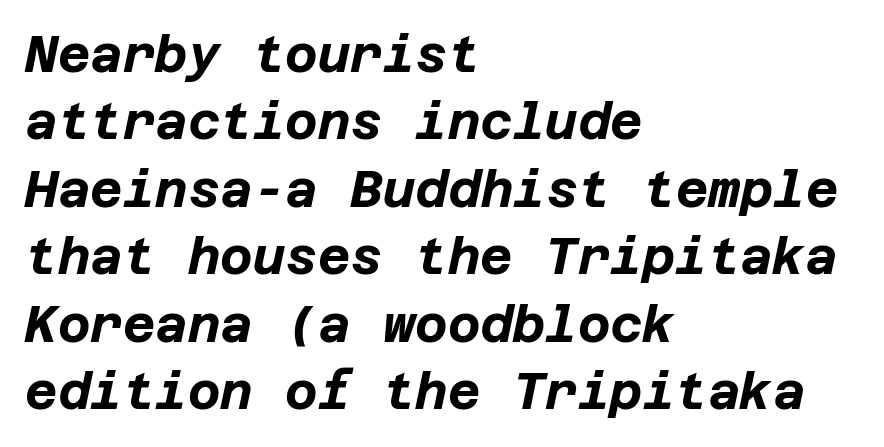
{"italic": "yes", "lean": "right", "slant_degrees": 12, "bold": "yes", "weight": "bold", "width": "normal", "stroke_contrast": "low", "x_height": "large", "underline": "no", "align": "left", "line_spacing": "normal", "line_spacing_ratio": 1.35, "letter_spacing": "normal", "letter_spacing_em": 0.0, "glyph_px": 50}
